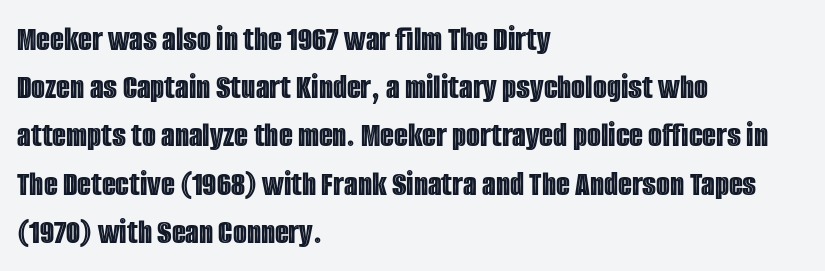
The paragraph has a hard left edge and a soft right edge. This is the regular roman posture of the typeface. Leading: standard. Each row of text sits above clean, open space.
